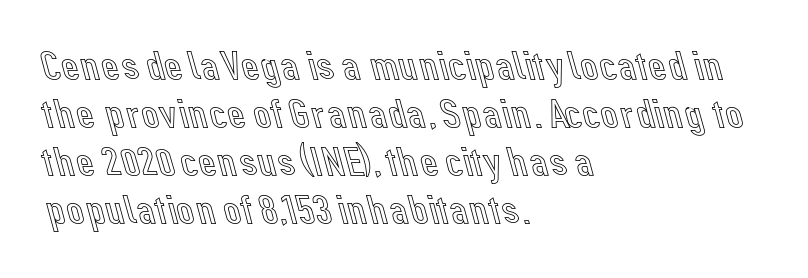
The image shows 40 px text type; set left-aligned, line spacing 1.2x, normal letter spacing, not underlined; a medium x-height.
